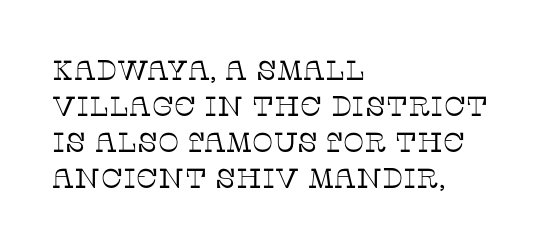
Q: Is the text bold? A: No.
Q: Is the text italic (slanted)? A: No, it is upright.
Q: Is the typeface a serif or a sans-serif typeface? A: Serif.
Q: Is the text underlined? A: No.
Q: How is the paragraph aligned? A: Left-aligned.
Q: Is the spacing between letters normal or unusually wide? A: Normal.
Q: Is the spacing between lines tight, normal or loose? A: Normal.
Q: Width (condensed, normal, or wide)? A: Normal.
Q: Stroke contrast? A: Low.
Q: x-height? A: Large.
Q: Monospaced? A: No.
